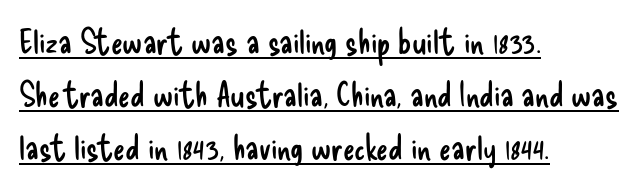
The face used here is proportionally spaced, like ordinary book or web type. Caption: standard tracking, unaltered. Vertical strokes here are truly vertical. Bold? No — there's no thickening of the strokes. The setting favours the left margin, as ordinary paragraphs usually do. No feet cap the strokes, marking this as sans-serif type.
